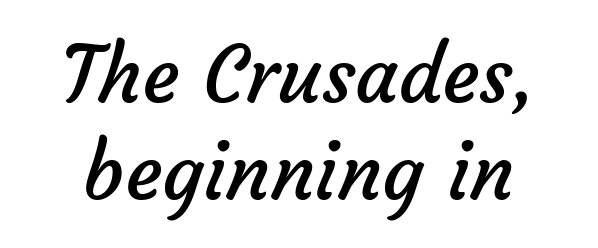
The image shows 79 px regular-weight sans-serif type; set line spacing 1.23x, normal letter spacing, not underlined; low stroke contrast and a medium x-height.
